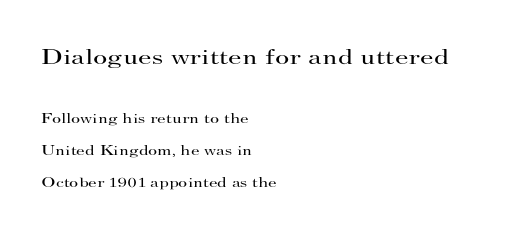
The passage shown is not underscored anywhere. Students, observe: this is what heavily led, spacious text looks like. The letters in the upper block stand taller than those in the block below. Every character sits straight up, as roman type does. The cut favours lightness, reaching ordinary text weight at its darkest. Compared with typical body copy, the letter spacing here is the same.
